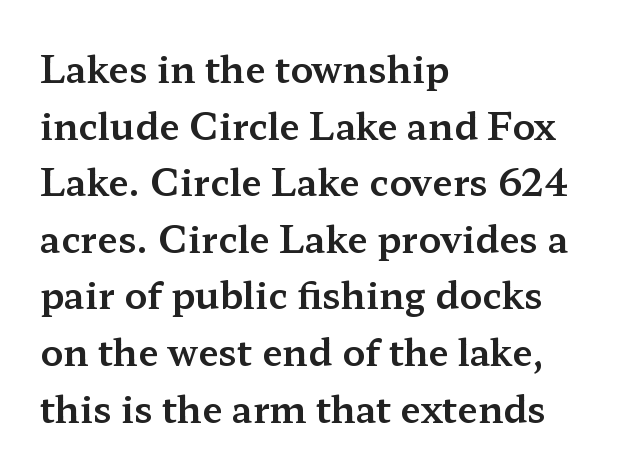
The image shows 37 px wide serif type, upright; set left-aligned, normal line spacing (1.53x), normal letter spacing, not underlined; medium stroke contrast and a medium x-height.
